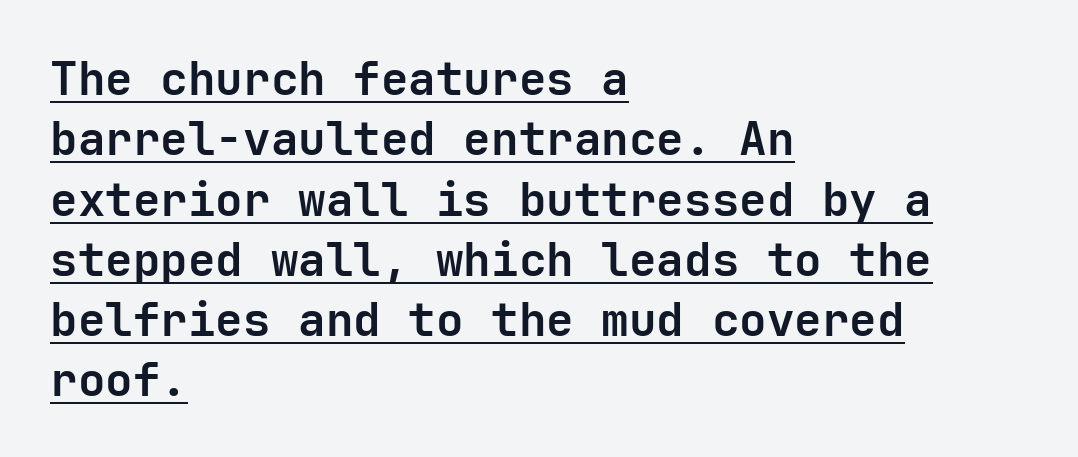
This is sans-serif lettering, the kind often seen on screens and signage. Posture: straight, roman, zero tilt. The compositor pushed each line to the left boundary. Compared with typical body copy, the letter spacing here is the same. Somebody hit Ctrl+U on this one — the words are underlined. In terms of weight, the rendering is a true, heavy bold.
